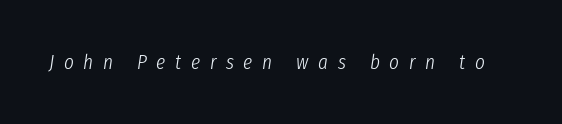
You can tell it's italic because the verticals aren't actually vertical. Weight: not bold — regular or lighter. Substantial extra tracking has been applied to these lines. The area under the type is left untouched.
